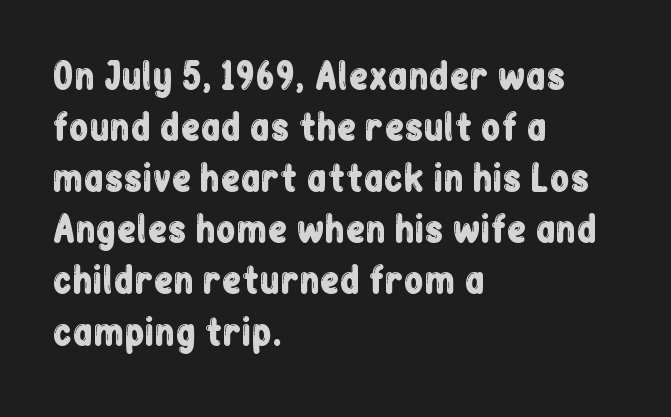
Q: Is the text italic (slanted)? A: No, it is upright.
Q: Is the typeface a serif or a sans-serif typeface? A: Sans-serif.
Q: Is the text underlined? A: No.
Q: How is the paragraph aligned? A: Left-aligned.
Q: Is the spacing between letters normal or unusually wide? A: Normal.
Q: Is the spacing between lines tight, normal or loose? A: Normal.
Q: Width (condensed, normal, or wide)? A: Condensed.
Q: Stroke contrast? A: Low.
Q: x-height? A: Medium.
Q: Monospaced? A: No.
